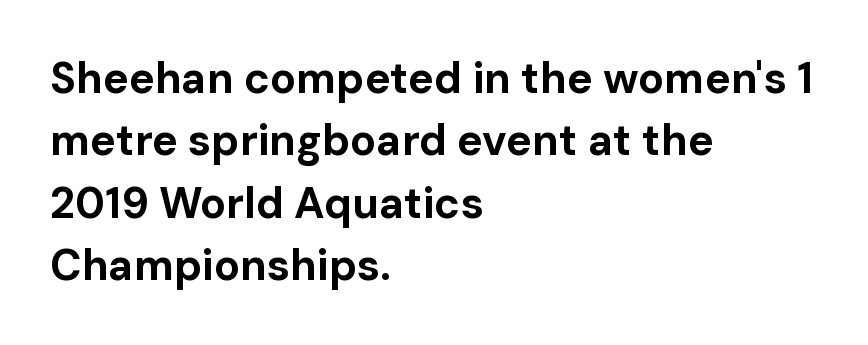
{"serif": "no", "italic": "no", "bold": "yes", "weight": "bold", "width": "normal", "stroke_contrast": "low", "x_height": "medium", "monospaced": "no", "underline": "no", "align": "left", "line_spacing": "normal", "line_spacing_ratio": 1.45, "letter_spacing": "normal", "letter_spacing_em": 0.0, "glyph_px": 43}
